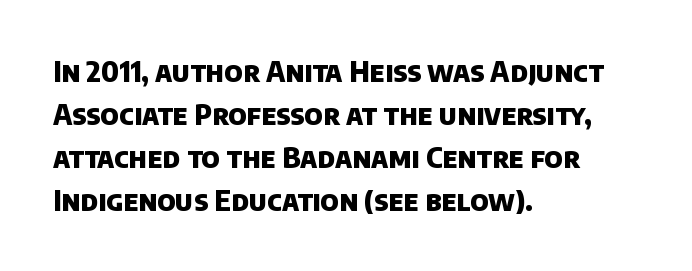
The image shows 28 px heavy sans-serif type; set left-aligned, normal line spacing (1.53x), normal letter spacing, not underlined; low stroke contrast and a large x-height.
